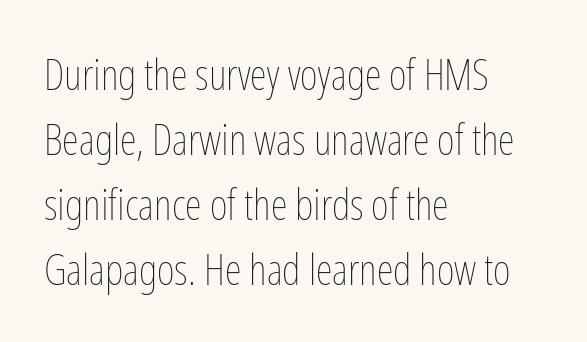
The paragraph shown leans on its left margin. The type sits square on the baseline with zero lean. Nothing unusual about the tracking: characters are spaced as the font intends. Think of a printed novel: that variable character pitch is what you see here. The rows are spaced the way most documents space them.
